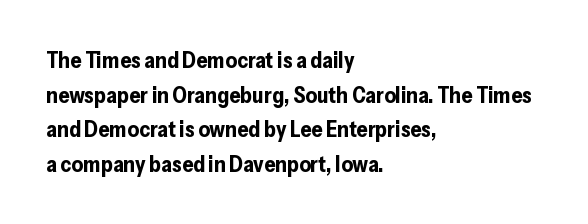
This sample uses an upright cut, with every glyph sitting square on the baseline. Whoever set this chose a conventional vertical rhythm. Students, note that the glyphs here touch the page at normal intervals. Strokes here are thick enough to call this a true bold.
